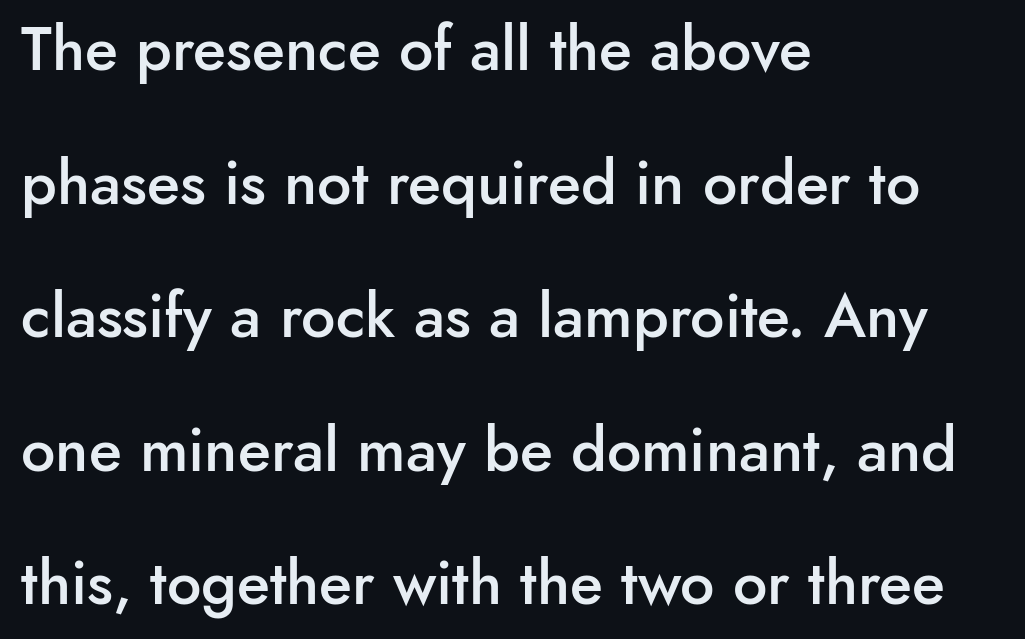
The image shows 61 px semibold sans-serif type, upright; set left-aligned, loose line spacing (2.19x), normal letter spacing, not underlined; low stroke contrast and a small x-height.
